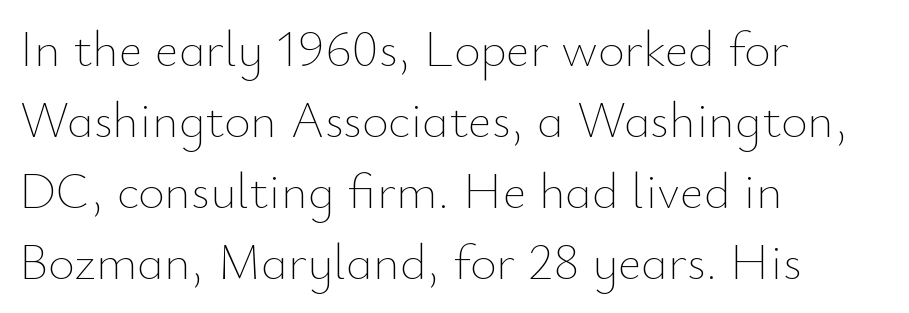
Q: Is the text bold? A: No.
Q: Is the text italic (slanted)? A: No, it is upright.
Q: Is the text underlined? A: No.
Q: How is the paragraph aligned? A: Left-aligned.
Q: Is the spacing between letters normal or unusually wide? A: Normal.
Q: Is the spacing between lines tight, normal or loose? A: Normal.
Q: Width (condensed, normal, or wide)? A: Normal.
Q: Stroke contrast? A: Low.
Q: x-height? A: Small.
Q: Monospaced? A: No.
